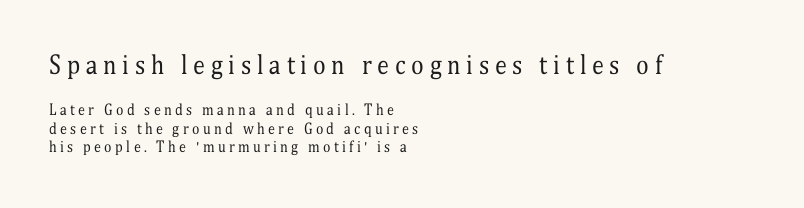
The words here are not underlined. Reading top to bottom, the characters get smaller at the block break. Summary of vertical rhythm: regular, with standard interline spacing. Think standard paragraph weight, or any step lighter than that. Line starts are locked; line ends wander.
